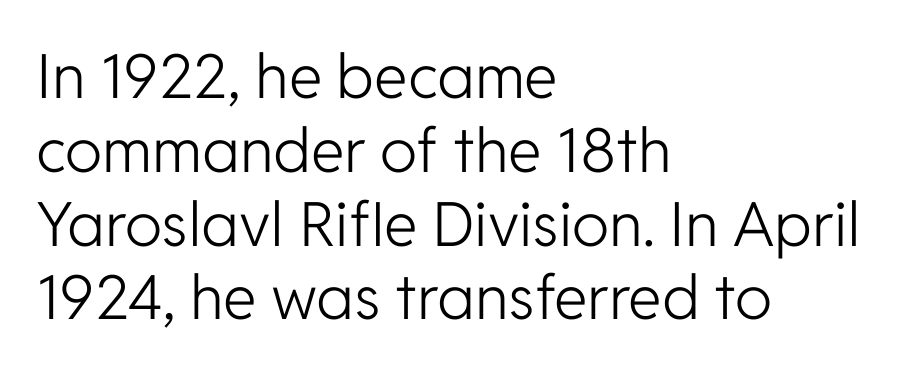
{"serif": "no", "italic": "no", "bold": "no", "weight": "light", "width": "normal", "stroke_contrast": "low", "x_height": "medium", "monospaced": "no", "underline": "no", "align": "left", "line_spacing_ratio": 1.21, "letter_spacing": "normal", "letter_spacing_em": 0.0, "glyph_px": 61}
